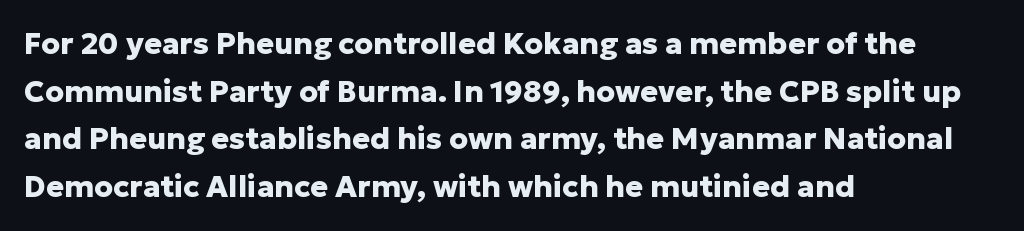
{"serif": "no", "italic": "no", "bold": "yes", "weight": "heavy", "width": "normal", "stroke_contrast": "low", "x_height": "medium", "monospaced": "no", "underline": "no", "align": "left", "line_spacing": "normal", "line_spacing_ratio": 1.59, "letter_spacing": "normal", "letter_spacing_em": 0.0, "glyph_px": 30}
